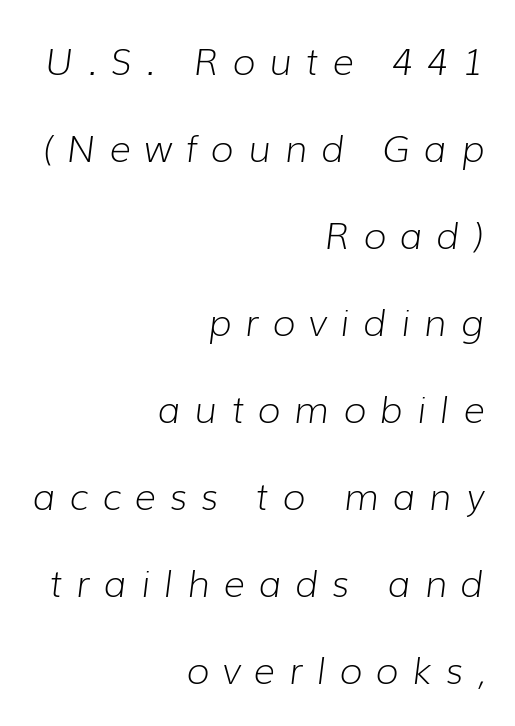
Q: Is the text bold? A: No.
Q: Is the text italic (slanted)? A: Yes, it leans right by about 7 degrees.
Q: Is the text underlined? A: No.
Q: How is the paragraph aligned? A: Right-aligned.
Q: Is the spacing between letters normal or unusually wide? A: Unusually wide.
Q: Is the spacing between lines tight, normal or loose? A: Loose.
Q: Width (condensed, normal, or wide)? A: Normal.
Q: Stroke contrast? A: Low.
Q: x-height? A: Medium.
Q: Monospaced? A: No.
